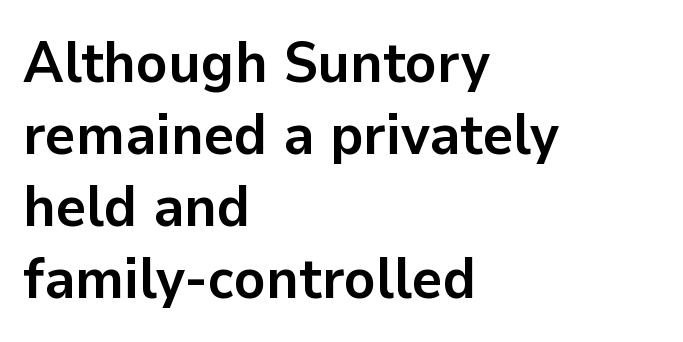
{"serif": "no", "italic": "no", "bold": "yes", "weight": "semibold", "width": "normal", "stroke_contrast": "low", "x_height": "medium", "monospaced": "no", "underline": "no", "align": "left", "line_spacing_ratio": 1.24, "letter_spacing": "normal", "letter_spacing_em": 0.0, "glyph_px": 58}
